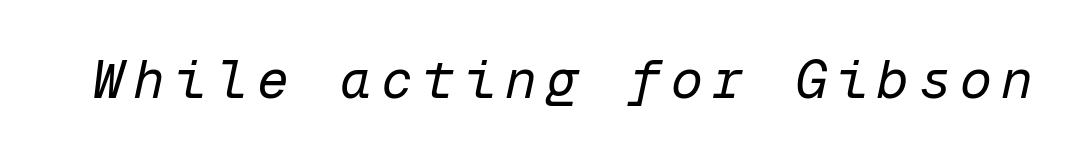
A quiet, ordinary-to-light weight characterises the typeface. The strip under each line holds only bare page. The lettering tilts uniformly, giving the passage an italic look. The letters march in equal steps, a hallmark of fixed-pitch type.
